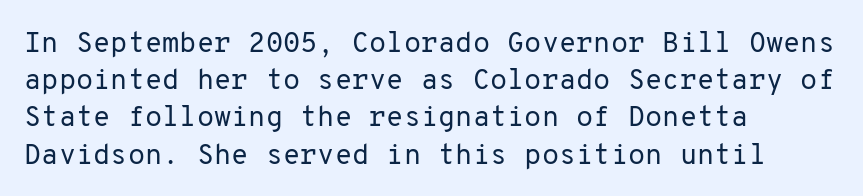
Q: Is the text bold? A: No.
Q: Is the text italic (slanted)? A: No, it is upright.
Q: Is the typeface a serif or a sans-serif typeface? A: Sans-serif.
Q: Is the text underlined? A: No.
Q: How is the paragraph aligned? A: Left-aligned.
Q: Is the spacing between letters normal or unusually wide? A: Normal.
Q: Is the spacing between lines tight, normal or loose? A: Normal.
Q: Width (condensed, normal, or wide)? A: Normal.
Q: Stroke contrast? A: Low.
Q: x-height? A: Medium.
Q: Monospaced? A: Yes.
